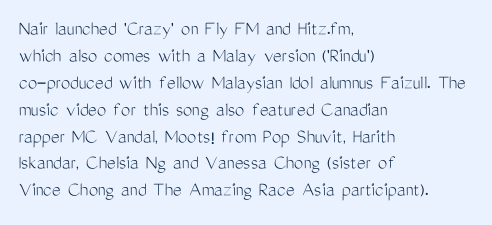
Q: Is the text bold? A: No.
Q: Is the text italic (slanted)? A: No, it is upright.
Q: Is the text underlined? A: No.
Q: How is the paragraph aligned? A: Left-aligned.
Q: Is the spacing between letters normal or unusually wide? A: Normal.
Q: Is the spacing between lines tight, normal or loose? A: Normal.
